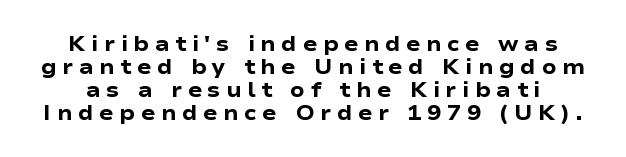
The image shows 21 px bold type, upright; set tight line spacing (1.09x), unusually wide letter spacing (+0.27 em), not underlined.
